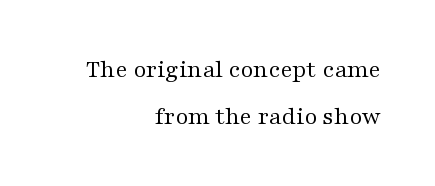
Q: Is the text bold? A: No.
Q: Is the text italic (slanted)? A: No, it is upright.
Q: Is the text underlined? A: No.
Q: How is the paragraph aligned? A: Right-aligned.
Q: Is the spacing between letters normal or unusually wide? A: Normal.
